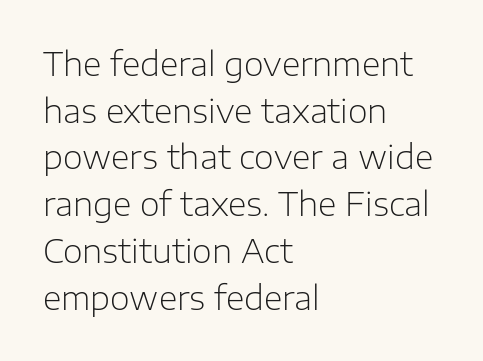
Q: Is the text bold? A: No.
Q: Is the text italic (slanted)? A: No, it is upright.
Q: Is the typeface a serif or a sans-serif typeface? A: Sans-serif.
Q: Is the text underlined? A: No.
Q: How is the paragraph aligned? A: Left-aligned.
Q: Is the spacing between letters normal or unusually wide? A: Normal.
Q: Is the spacing between lines tight, normal or loose? A: Normal.
Q: Width (condensed, normal, or wide)? A: Normal.
Q: Stroke contrast? A: Low.
Q: x-height? A: Medium.
Q: Monospaced? A: No.
